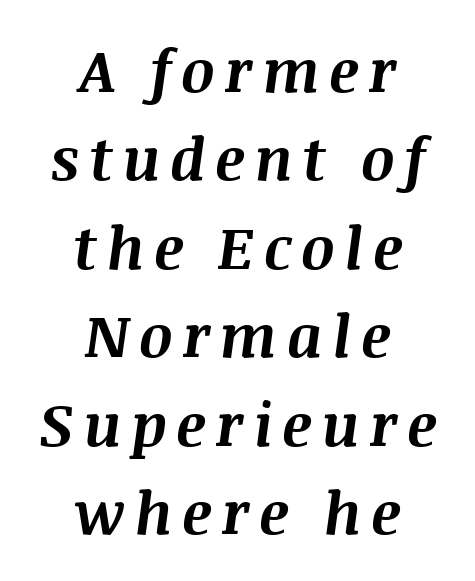
{"italic": "yes", "lean": "right", "slant_degrees": 8, "bold": "yes", "weight": "bold", "width": "normal", "stroke_contrast": "medium", "x_height": "large", "monospaced": "no", "underline": "no", "align": "center", "line_spacing": "normal", "line_spacing_ratio": 1.5, "glyph_px": 59}
